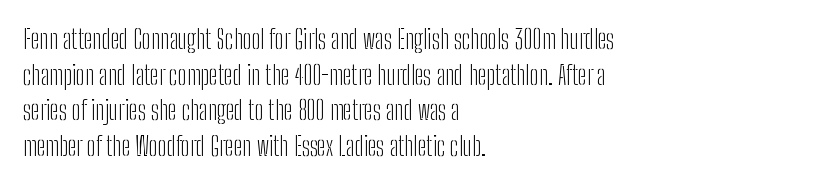
The image shows 26 px text type, upright; set left-aligned, normal line spacing (1.37x), normal letter spacing, not underlined.
